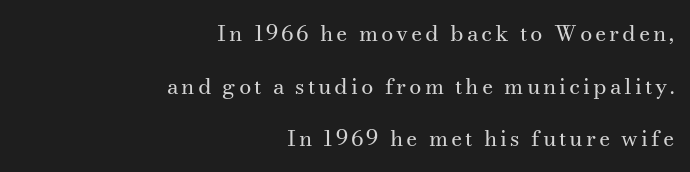
In terms of leading, this rendering errs on the spacious side. Beneath every word, the page is bare. Is the block centered? No — it sits flush against the right margin. A typesetter would mark this as roman, not italic.
